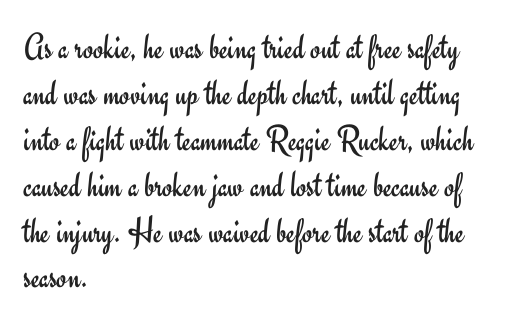
The font sits on the lighter half of the weight spectrum, regular included. There is no visible air inserted between adjacent glyphs. Is this a fixed-width face? No — the glyphs have proportional, varying widths. Serifs: no, the terminals of the letterforms are clean.
